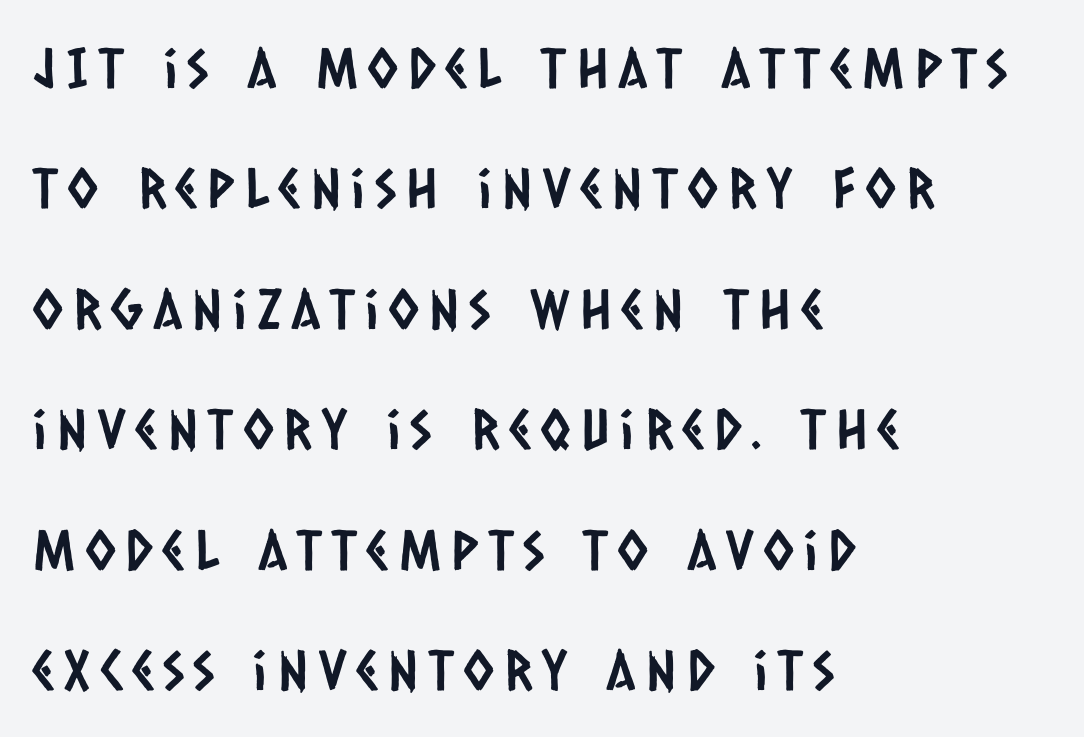
Q: Is the typeface a serif or a sans-serif typeface? A: Sans-serif.
Q: Is the text underlined? A: No.
Q: How is the paragraph aligned? A: Left-aligned.
Q: Is the spacing between lines tight, normal or loose? A: Loose.
Q: Width (condensed, normal, or wide)? A: Condensed.
Q: Stroke contrast? A: Low.
Q: x-height? A: Large.
Q: Monospaced? A: No.
